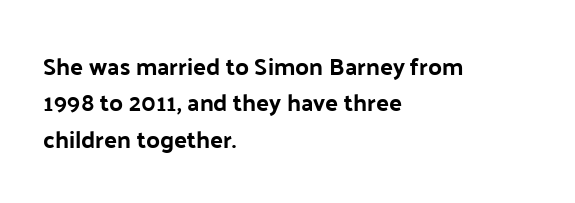
The designer left line spacing at the default. The horizontal fit of the characters is conventional and even. The specimen reads as upright at a glance. The passage shown is not underscored anywhere. The letters are bold, with thick, heavy strokes.
